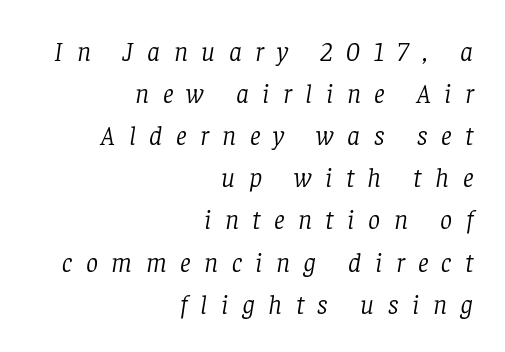
When letters slant like this, we call the style italic. Observe the wide spacing: letters keep a clear distance from each other. All the whitespace from short lines collects on the left. Nothing heavy about these letters — not bold at all.
